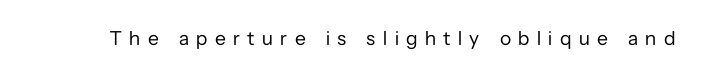
Q: Is the text bold? A: No.
Q: Is the text italic (slanted)? A: No, it is upright.
Q: Is the text underlined? A: No.
Q: Is the spacing between letters normal or unusually wide? A: Unusually wide.
